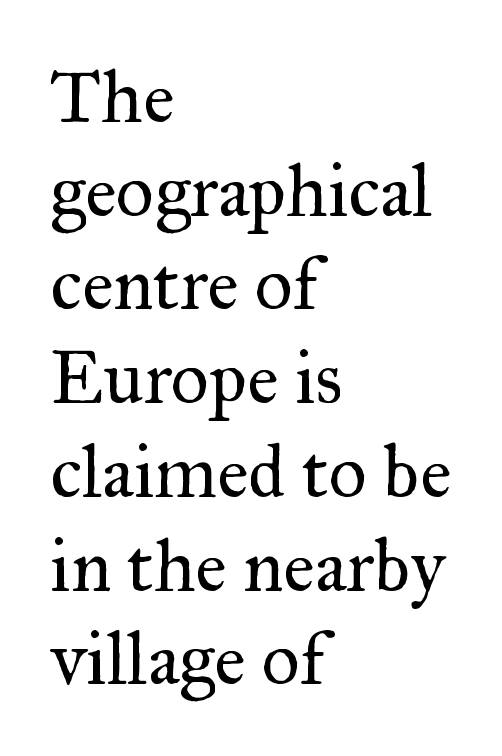
{"serif": "yes", "italic": "no", "bold": "no", "weight": "regular", "width": "normal", "stroke_contrast": "medium", "x_height": "small", "monospaced": "no", "underline": "no", "align": "left", "line_spacing": "normal", "line_spacing_ratio": 1.25, "letter_spacing": "normal", "letter_spacing_em": 0.0, "glyph_px": 75}
